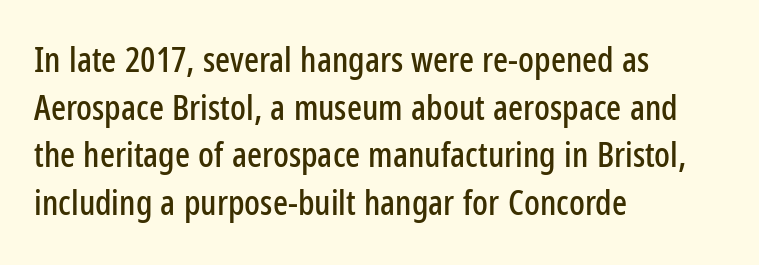
The letters sit at their default tracking, neither squeezed nor spread. Line spacing here is normal. Underlining? Definitely not there. Nope, no serifs anywhere on these letters.
